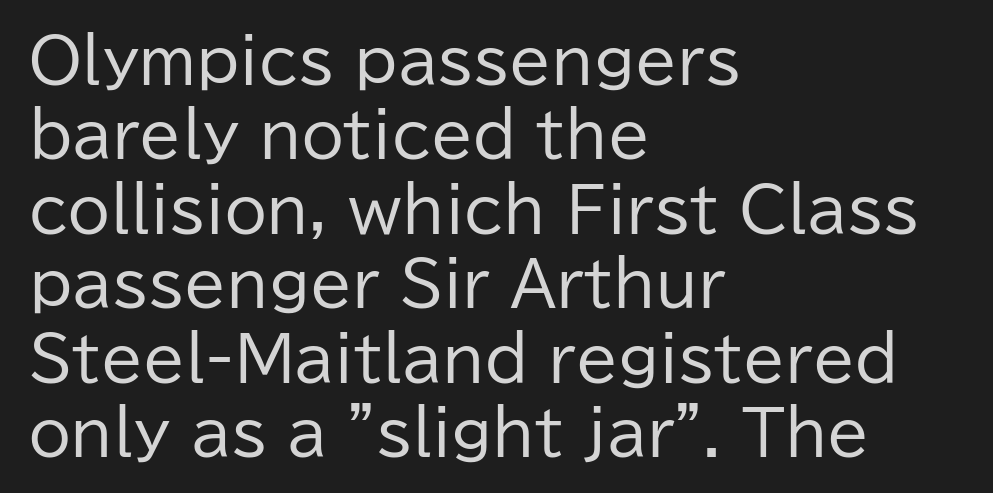
If you drew a line through each stem, it would be perfectly vertical. These lines stack with their left ends in a neat column. Check where the strokes stop: nothing finishes them off — pure sans. Rule under the text: the space is simply empty. Spacing verdict: proportional, widths tailored to each character.
